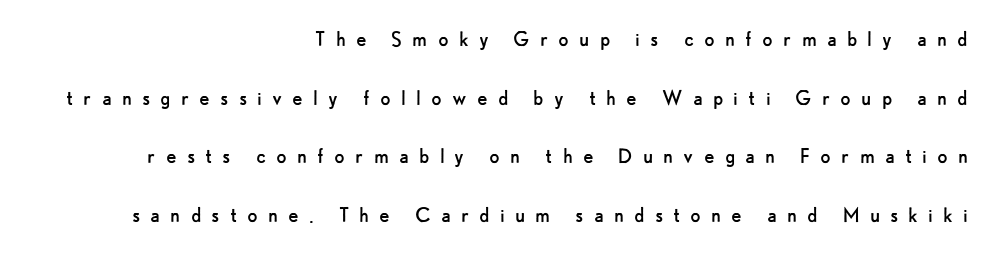
The image shows 24 px text type, upright; set right-aligned, loose line spacing (2.44x), unusually wide letter spacing (+0.42 em), not underlined.
